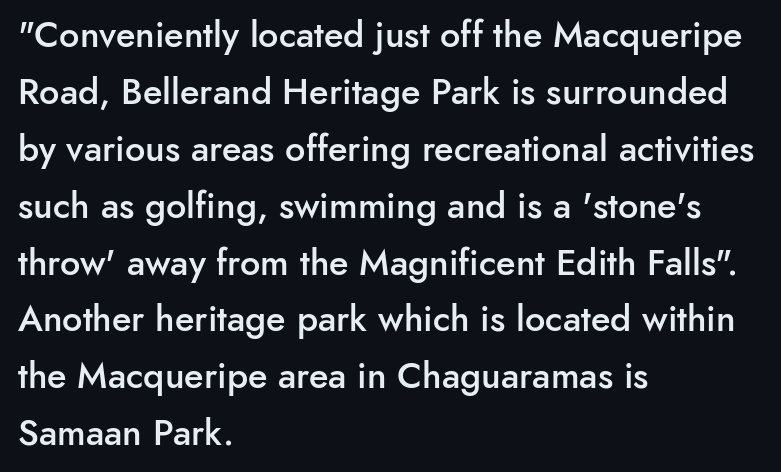
The image shows 36 px semibold sans-serif type, upright; set left-aligned, normal line spacing (1.58x), normal letter spacing, not underlined; low stroke contrast and a small x-height.
